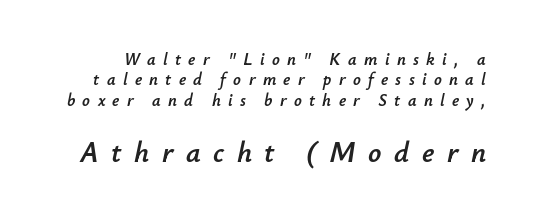
{"italic": "yes", "lean": "right", "slant_degrees": 12, "width": "normal", "stroke_contrast": "low", "x_height": "small", "monospaced": "no", "underline": "no", "line_spacing_ratio": 1.2, "letter_spacing": "wide", "letter_spacing_em": 0.43, "larger_block": "second", "size_ratio": 1.71, "glyph_px": 29}
